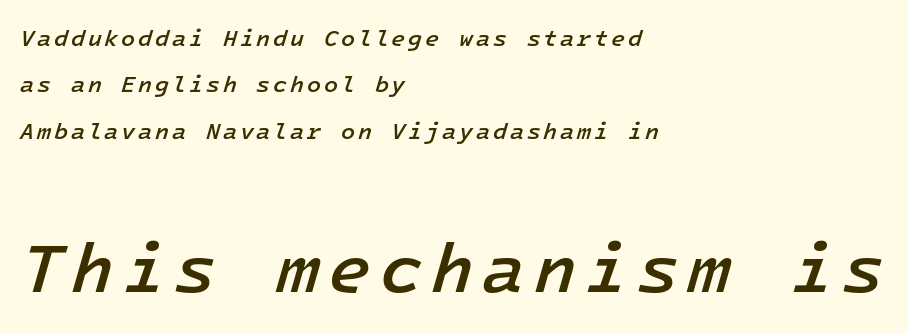
{"italic": "yes", "lean": "right", "slant_degrees": 16, "bold": "semi", "weight": "semibold", "width": "normal", "stroke_contrast": "low", "x_height": "medium", "monospaced": "yes", "underline": "no", "align": "left", "line_spacing": "loose", "line_spacing_ratio": 2.02, "larger_block": "second", "size_ratio": 3.04, "glyph_px": 70}
